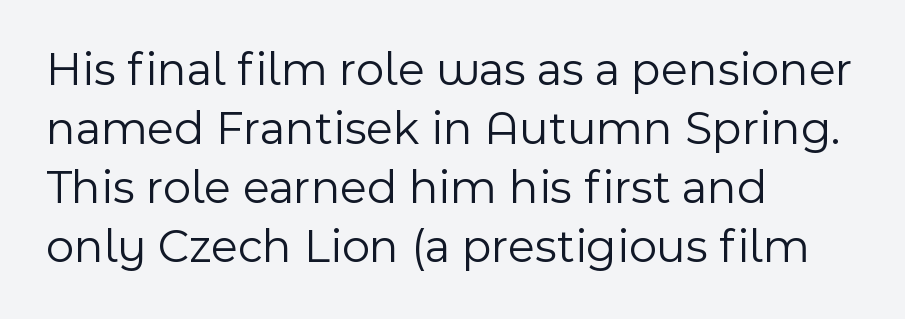
Descenders hang freely into open space. Each word holds together tightly as a unit, with standard inter-letter gaps. Italic? Not at all — the glyphs are vertical. The setting favours the left margin, as ordinary paragraphs usually do. Regarding serifs, this sample does without them.
